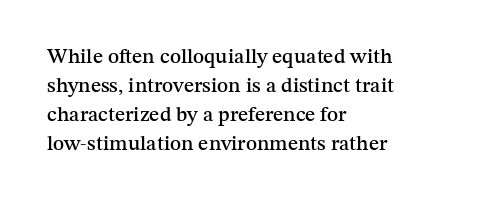
Does the leading feel generous? No, just average. Nobody touched the tracking dial on this one. This is the regular roman posture of the typeface. Visually the block forms a straight wall on the left and a jagged coastline on the right.
